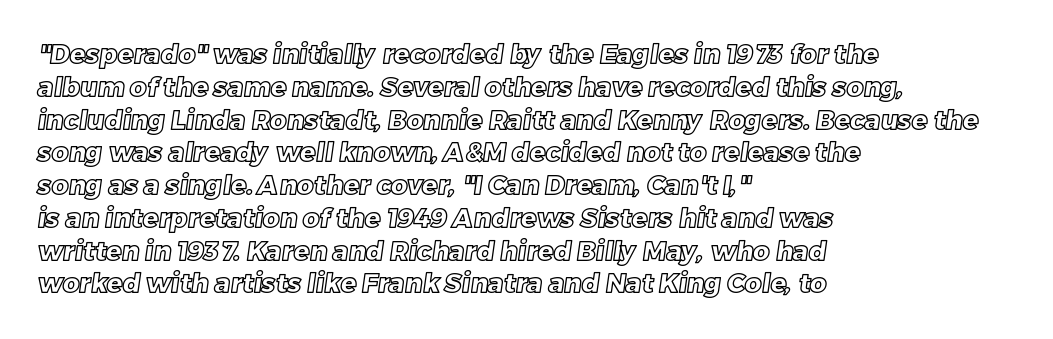
Q: Is the text underlined? A: No.
Q: How is the paragraph aligned? A: Left-aligned.
Q: Is the spacing between letters normal or unusually wide? A: Normal.
Q: Is the spacing between lines tight, normal or loose? A: Normal.
